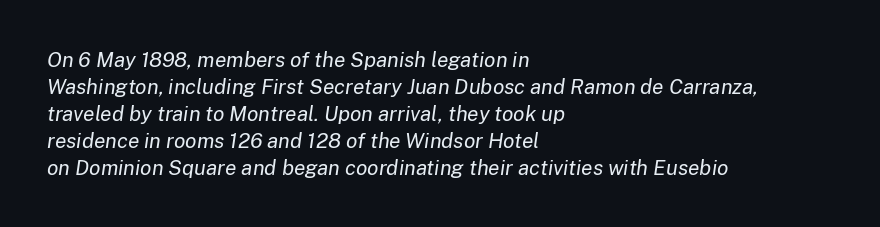
The image shows 21 px text type, italic (leaning right); set left-aligned, normal line spacing (1.28x), normal letter spacing, not underlined.
